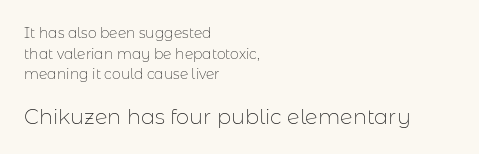
The specimen omits any rule beneath the text block's lines. Leading matches the norm, producing a regular column. Rendered with straight, roman letterforms. Typesetter's note — lower block bumped up in size, upper block left smaller.
